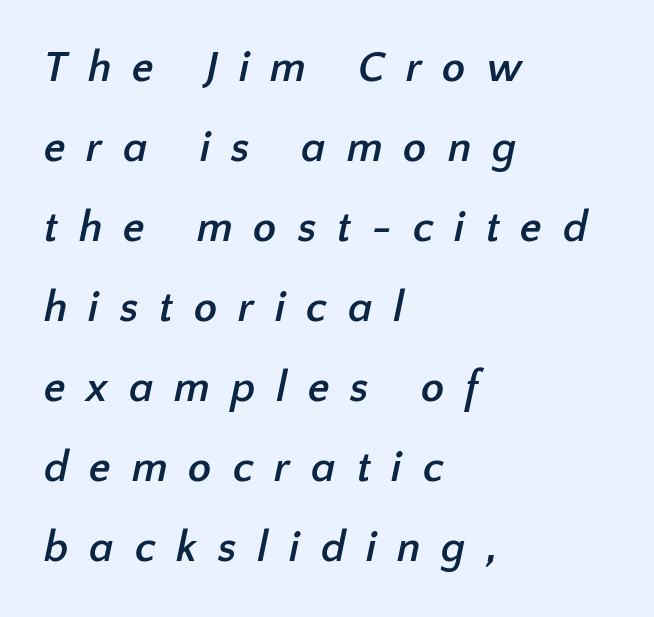
{"serif": "no", "bold": "yes", "weight": "semibold", "width": "normal", "stroke_contrast": "low", "x_height": "medium", "monospaced": "no", "underline": "no", "align": "left", "line_spacing_ratio": 1.86, "letter_spacing": "wide", "letter_spacing_em": 0.48, "glyph_px": 43}
